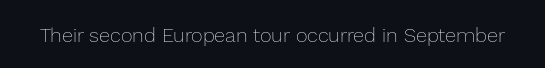
{"italic": "no", "bold": "no", "underline": "no", "letter_spacing": "normal", "letter_spacing_em": 0.0, "glyph_px": 20}
